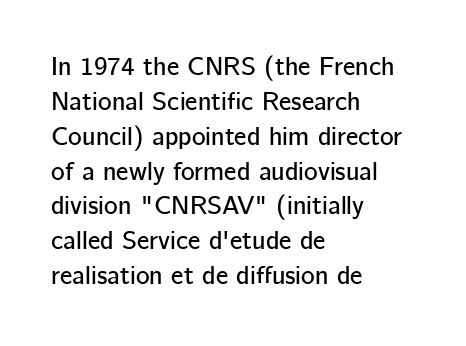
{"italic": "no", "underline": "no", "align": "left", "line_spacing": "normal", "line_spacing_ratio": 1.34, "letter_spacing": "normal", "letter_spacing_em": 0.0, "glyph_px": 26}
